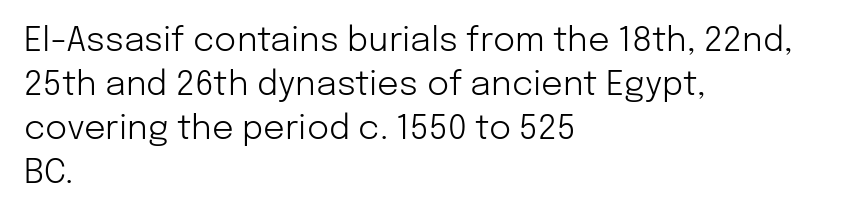
Q: Is the text bold? A: No.
Q: Is the text italic (slanted)? A: No, it is upright.
Q: Is the typeface a serif or a sans-serif typeface? A: Sans-serif.
Q: Is the text underlined? A: No.
Q: How is the paragraph aligned? A: Left-aligned.
Q: Is the spacing between letters normal or unusually wide? A: Normal.
Q: Is the spacing between lines tight, normal or loose? A: Normal.
Q: Width (condensed, normal, or wide)? A: Normal.
Q: Stroke contrast? A: Low.
Q: x-height? A: Medium.
Q: Monospaced? A: No.
